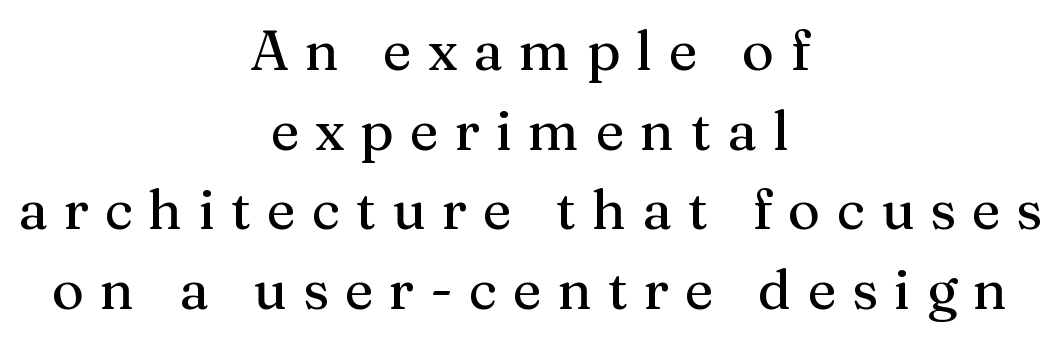
Q: Is the text italic (slanted)? A: No, it is upright.
Q: Is the typeface a serif or a sans-serif typeface? A: Serif.
Q: Is the text underlined? A: No.
Q: How is the paragraph aligned? A: Centered.
Q: Is the spacing between letters normal or unusually wide? A: Unusually wide.
Q: Is the spacing between lines tight, normal or loose? A: Normal.
Q: Width (condensed, normal, or wide)? A: Normal.
Q: Stroke contrast? A: Medium.
Q: x-height? A: Medium.
Q: Monospaced? A: No.
